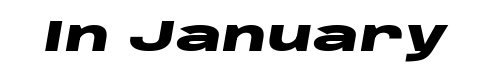
The string is rendered with underlining switched off. Caption: bold face, heavy strokes. Emphasis-style slanted type is in use. Standard letterfit; no display-style spreading of the glyphs. Character widths vary here, with narrow letters taking less room than wide ones.
